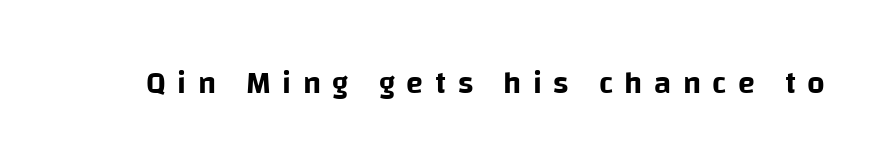
Character widths vary here, with narrow letters taking less room than wide ones. The text was rendered using a sans face with plain stroke endings. The string is rendered with underlining switched off. The specimen reads as upright at a glance. Short note: letters widely spaced.
